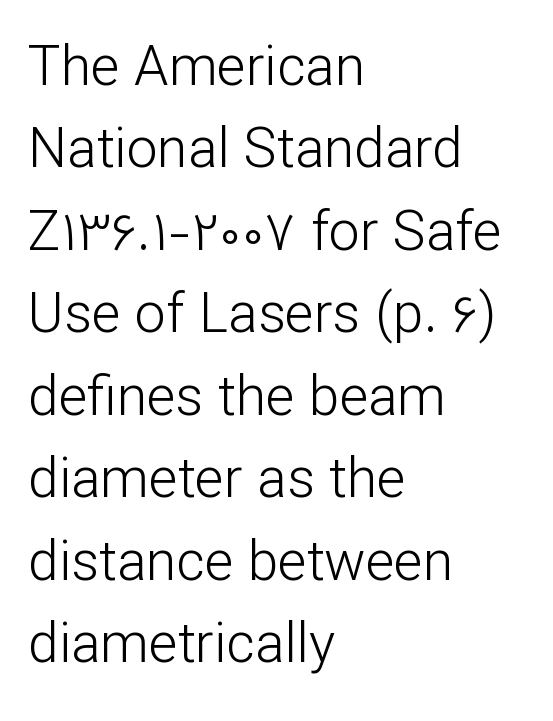
A typesetter would call this zero additional tracking. No chunkiness to these letters — they're not bold. The lines sit at an ordinary, default distance from one another. The typography opts for an upright posture over an oblique one.
